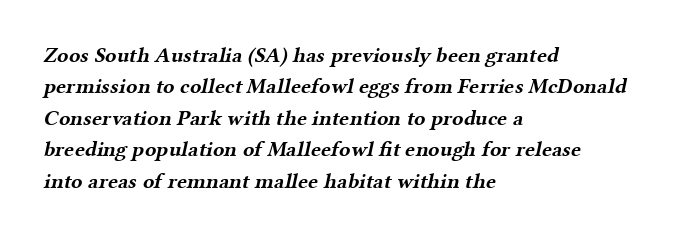
The image shows 21 px bold type; set left-aligned, normal line spacing (1.5x), normal letter spacing, not underlined.
